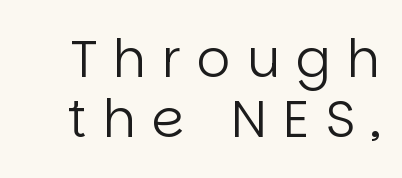
Reading down the column, the eye jumps only a short way to each next line. Look at the tracking — it's clearly loosened, letters drifting apart. Vertical stems look standard width or narrower in stroke. Note the varied advance widths — an 'i' is clearly narrower than an 'm'. Honestly, there is no underline to notice here at all.
